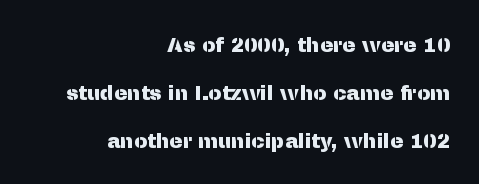
Q: Is the text italic (slanted)? A: No, it is upright.
Q: Is the text underlined? A: No.
Q: How is the paragraph aligned? A: Right-aligned.
Q: Is the spacing between letters normal or unusually wide? A: Normal.
Q: Is the spacing between lines tight, normal or loose? A: Loose.
